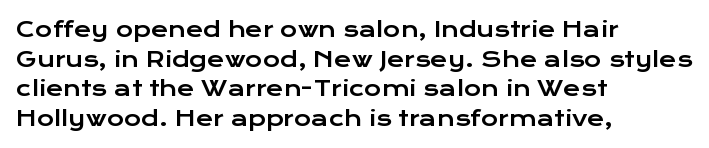
Q: Is the text italic (slanted)? A: No, it is upright.
Q: Is the text underlined? A: No.
Q: How is the paragraph aligned? A: Left-aligned.
Q: Is the spacing between letters normal or unusually wide? A: Normal.
Q: Is the spacing between lines tight, normal or loose? A: Normal.
